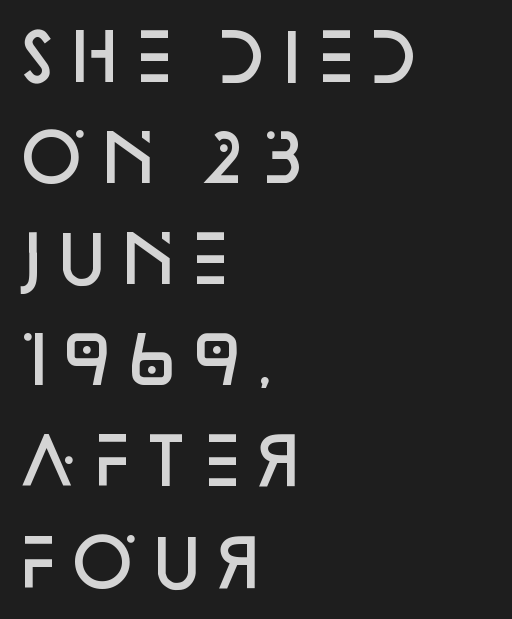
Q: Is the text bold? A: Semi-bold.
Q: Is the text italic (slanted)? A: No, it is upright.
Q: Is the typeface a serif or a sans-serif typeface? A: Sans-serif.
Q: Is the text underlined? A: No.
Q: How is the paragraph aligned? A: Left-aligned.
Q: Is the spacing between letters normal or unusually wide? A: Normal.
Q: Is the spacing between lines tight, normal or loose? A: Normal.
Q: Width (condensed, normal, or wide)? A: Normal.
Q: Stroke contrast? A: Low.
Q: x-height? A: Large.
Q: Monospaced? A: No.
